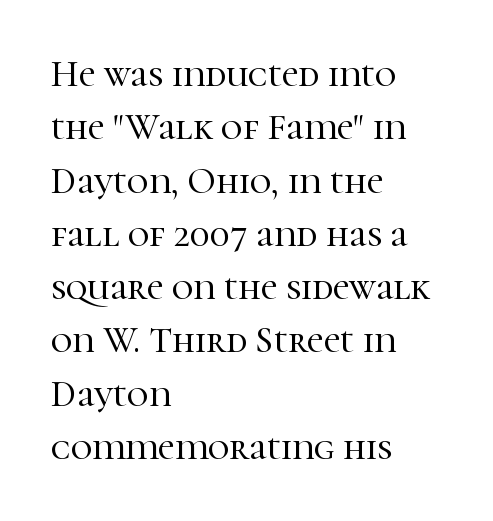
{"serif": "yes", "italic": "no", "width": "normal", "stroke_contrast": "high", "x_height": "medium", "monospaced": "no", "underline": "no", "align": "left", "line_spacing": "normal", "line_spacing_ratio": 1.44, "letter_spacing": "normal", "letter_spacing_em": 0.0, "glyph_px": 37}
